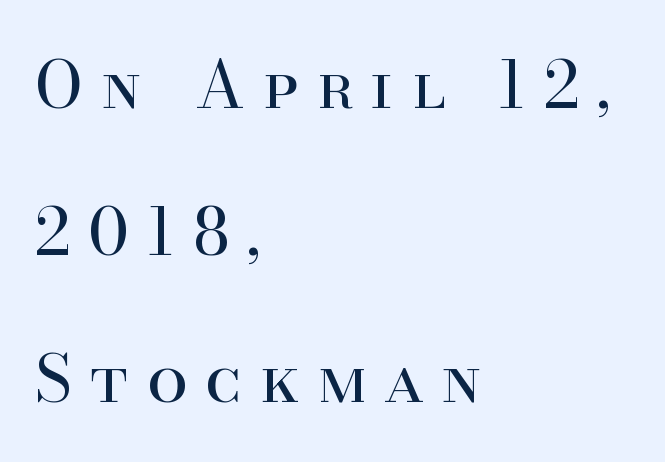
{"serif": "yes", "italic": "no", "bold": "no", "weight": "regular", "width": "normal", "stroke_contrast": "high", "x_height": "small", "monospaced": "no", "underline": "no", "align": "left", "line_spacing": "loose", "line_spacing_ratio": 2.26, "letter_spacing": "wide", "letter_spacing_em": 0.28, "glyph_px": 65}
